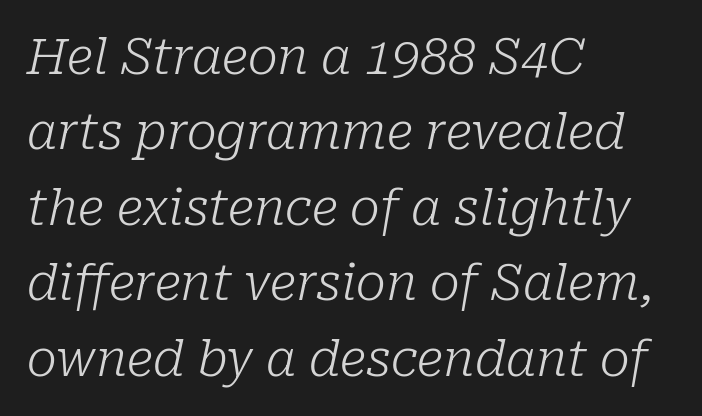
{"serif": "yes", "italic": "yes", "lean": "right", "slant_degrees": 10, "bold": "no", "weight": "light", "width": "normal", "stroke_contrast": "low", "x_height": "medium", "monospaced": "no", "underline": "no", "align": "left", "line_spacing": "normal", "line_spacing_ratio": 1.51, "letter_spacing": "normal", "letter_spacing_em": 0.0, "glyph_px": 50}
